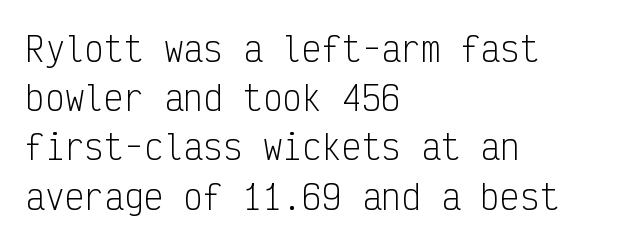
{"serif": "no", "italic": "no", "bold": "no", "weight": "light", "width": "condensed", "stroke_contrast": "low", "x_height": "medium", "monospaced": "yes", "underline": "no", "align": "left", "line_spacing": "normal", "line_spacing_ratio": 1.49, "letter_spacing": "normal", "letter_spacing_em": 0.0, "glyph_px": 33}
